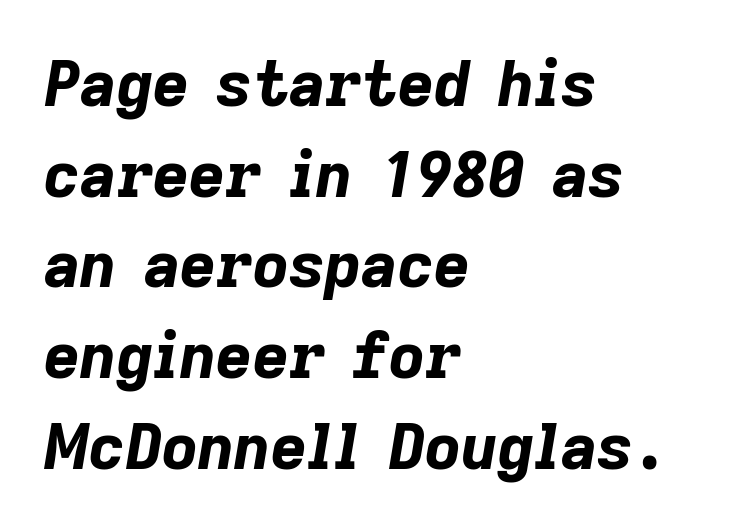
{"italic": "yes", "lean": "right", "slant_degrees": 9, "bold": "yes", "weight": "bold", "width": "normal", "stroke_contrast": "low", "x_height": "medium", "monospaced": "no", "underline": "no", "align": "left", "line_spacing": "normal", "line_spacing_ratio": 1.44, "letter_spacing": "normal", "letter_spacing_em": 0.0, "glyph_px": 63}
